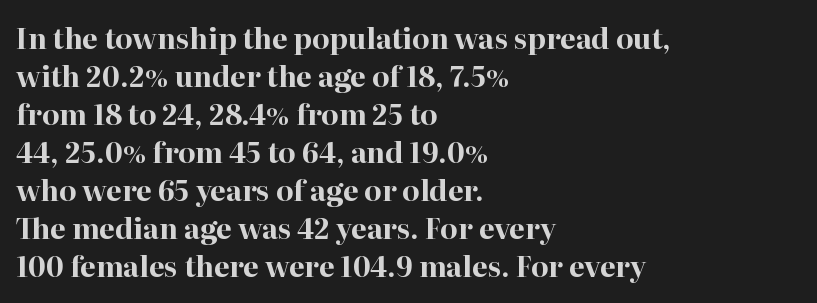
The letters advance in unequal steps, a hallmark of proportional type. Rows of type keep a routine distance in the vertical direction. Upright lettering throughout. Quick note: underline off.
